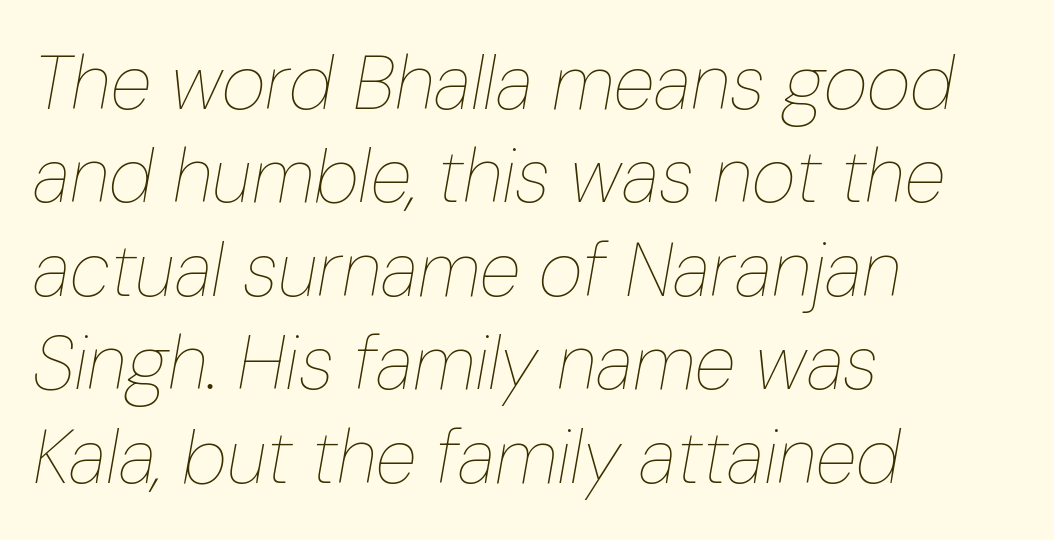
{"italic": "yes", "lean": "right", "slant_degrees": 10, "bold": "no", "weight": "thin", "width": "condensed", "stroke_contrast": "low", "x_height": "medium", "monospaced": "no", "underline": "no", "align": "left", "line_spacing_ratio": 1.23, "letter_spacing": "normal", "letter_spacing_em": 0.0, "glyph_px": 76}
